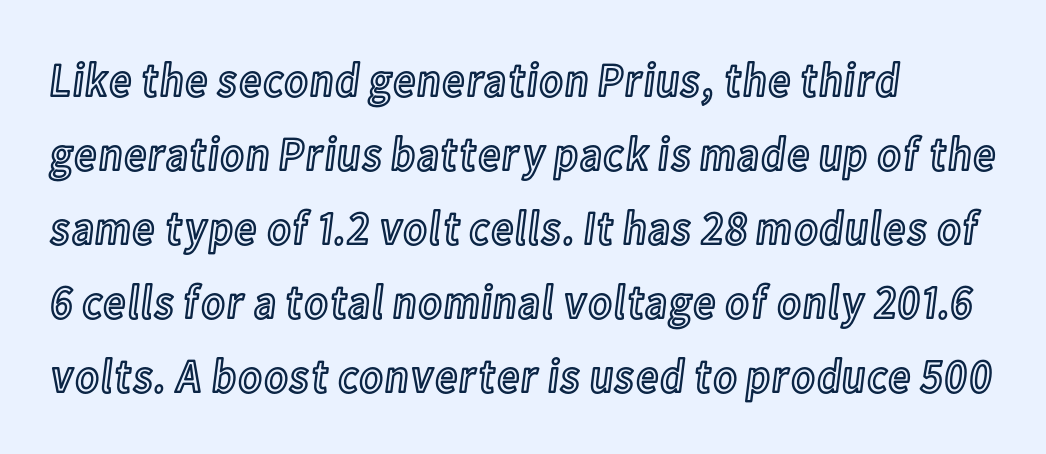
Q: Is the text italic (slanted)? A: Yes.
Q: Is the text underlined? A: No.
Q: How is the paragraph aligned? A: Left-aligned.
Q: Is the spacing between letters normal or unusually wide? A: Normal.
Q: Is the spacing between lines tight, normal or loose? A: Normal.
Q: Width (condensed, normal, or wide)? A: Condensed.
Q: x-height? A: Medium.
Q: Monospaced? A: No.
